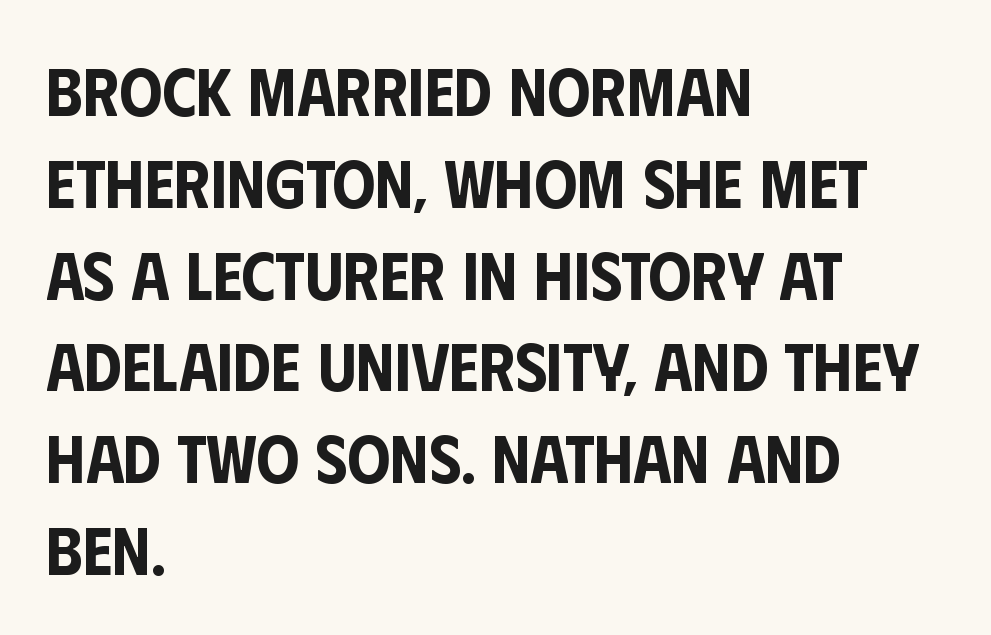
The rendering anchors every line to the left-hand side. The passage shown is typeset with a sans-serif family. Character widths vary here, with narrow letters taking less room than wide ones. Does extra space separate the letters? No, they use regular spacing.
